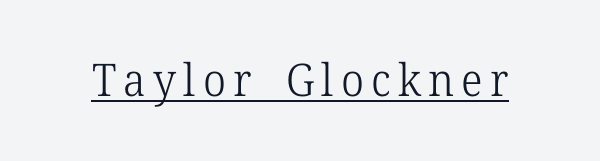
{"serif": "yes", "italic": "no", "bold": "no", "weight": "light", "width": "normal", "stroke_contrast": "low", "x_height": "medium", "monospaced": "no", "underline": "yes", "glyph_px": 45}
